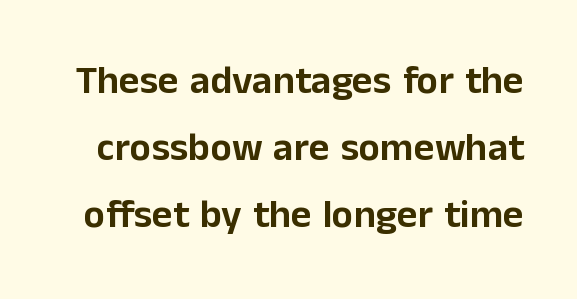
Q: Is the text italic (slanted)? A: No, it is upright.
Q: Is the typeface a serif or a sans-serif typeface? A: Sans-serif.
Q: Is the text underlined? A: No.
Q: Is the spacing between letters normal or unusually wide? A: Normal.
Q: Is the spacing between lines tight, normal or loose? A: Normal.
Q: Width (condensed, normal, or wide)? A: Normal.
Q: Stroke contrast? A: Low.
Q: x-height? A: Medium.
Q: Monospaced? A: No.
